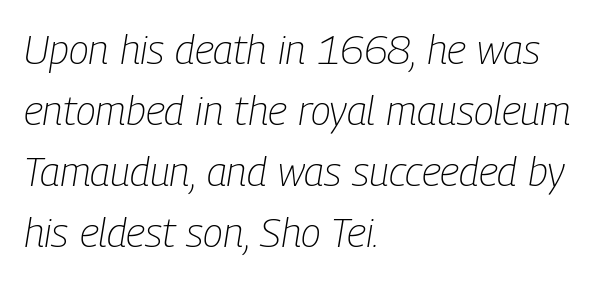
The image shows 41 px light, condensed type, italic (leaning right); set left-aligned, normal line spacing (1.49x), normal letter spacing, not underlined; low stroke contrast and a medium x-height.
